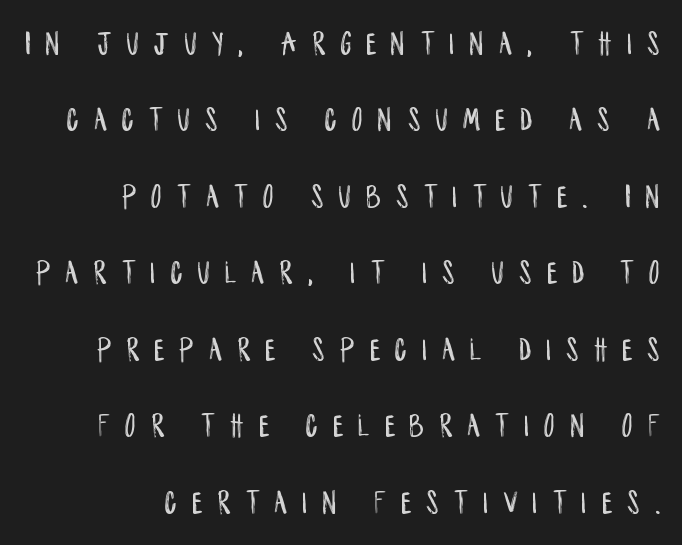
The image shows 34 px condensed sans-serif type, upright; set right-aligned, loose line spacing (2.25x), unusually wide letter spacing (+0.45 em), not underlined; low stroke contrast and a large x-height.
